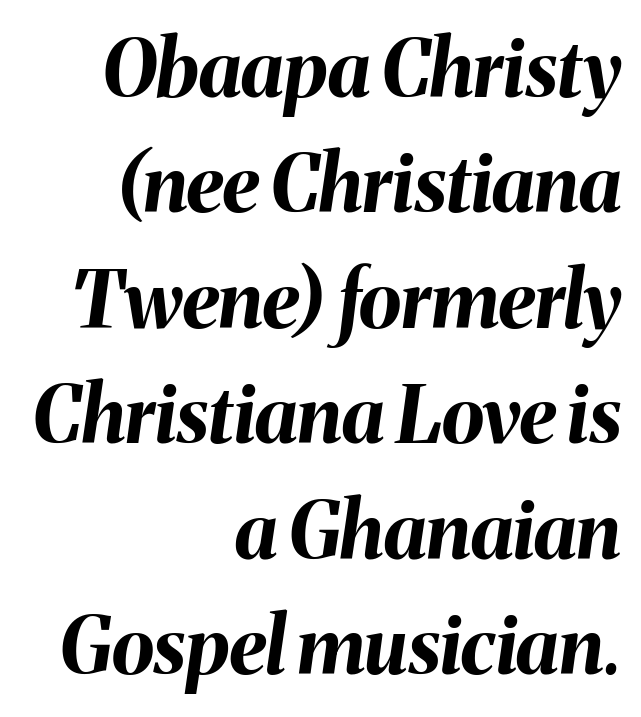
Q: Is the text bold? A: Yes.
Q: Is the text italic (slanted)? A: Yes, it leans right by about 8 degrees.
Q: Is the text underlined? A: No.
Q: How is the paragraph aligned? A: Right-aligned.
Q: Is the spacing between letters normal or unusually wide? A: Normal.
Q: Is the spacing between lines tight, normal or loose? A: Normal.
Q: Width (condensed, normal, or wide)? A: Normal.
Q: Stroke contrast? A: Medium.
Q: x-height? A: Medium.
Q: Monospaced? A: No.
